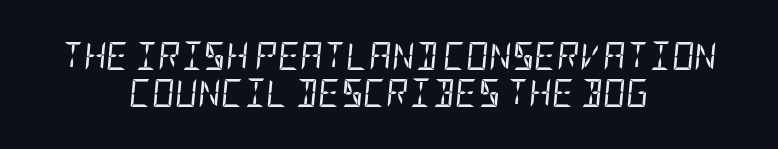
Lines of text with bare space underneath. The face looks like a standard text weight, possibly lighter. Rows of type keep a routine distance in the vertical direction. Is the block centered? Yes — each line is placed symmetrically about the middle. An italicized treatment has been applied to the whole sample.
